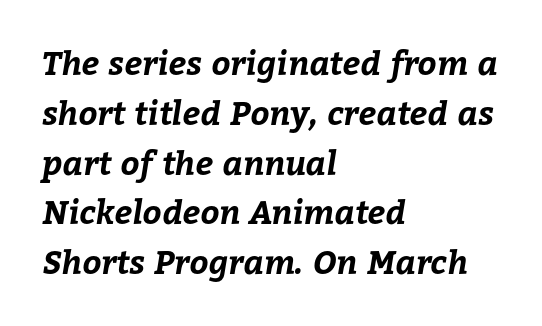
Q: Is the text bold? A: Yes.
Q: Is the text underlined? A: No.
Q: How is the paragraph aligned? A: Left-aligned.
Q: Is the spacing between letters normal or unusually wide? A: Normal.
Q: Is the spacing between lines tight, normal or loose? A: Normal.
Q: Width (condensed, normal, or wide)? A: Normal.
Q: Stroke contrast? A: Low.
Q: x-height? A: Medium.
Q: Monospaced? A: No.
